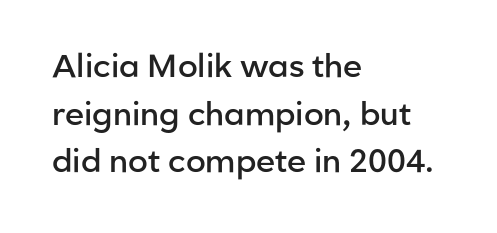
Q: Is the text bold? A: Semi-bold.
Q: Is the text italic (slanted)? A: No, it is upright.
Q: Is the typeface a serif or a sans-serif typeface? A: Sans-serif.
Q: Is the text underlined? A: No.
Q: How is the paragraph aligned? A: Left-aligned.
Q: Is the spacing between letters normal or unusually wide? A: Normal.
Q: Is the spacing between lines tight, normal or loose? A: Normal.
Q: Width (condensed, normal, or wide)? A: Normal.
Q: Stroke contrast? A: Low.
Q: x-height? A: Medium.
Q: Monospaced? A: No.
